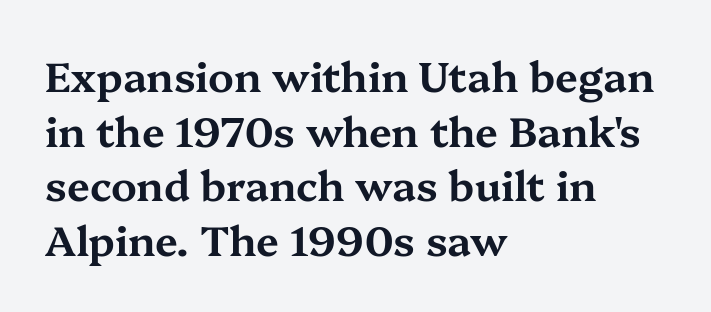
{"serif": "yes", "italic": "no", "width": "wide", "stroke_contrast": "medium", "x_height": "medium", "monospaced": "no", "underline": "no", "align": "left", "line_spacing": "normal", "line_spacing_ratio": 1.33, "letter_spacing": "normal", "letter_spacing_em": 0.0, "glyph_px": 41}
